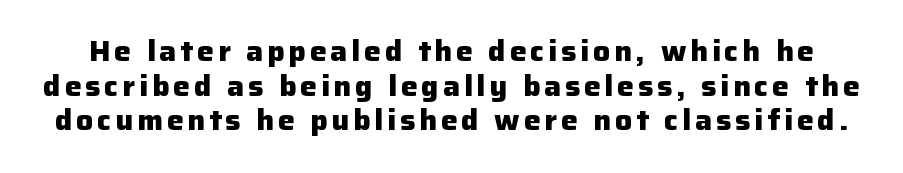
{"serif": "no", "italic": "no", "bold": "yes", "weight": "heavy", "width": "normal", "stroke_contrast": "low", "x_height": "medium", "monospaced": "no", "underline": "no", "line_spacing_ratio": 1.24, "glyph_px": 28}
